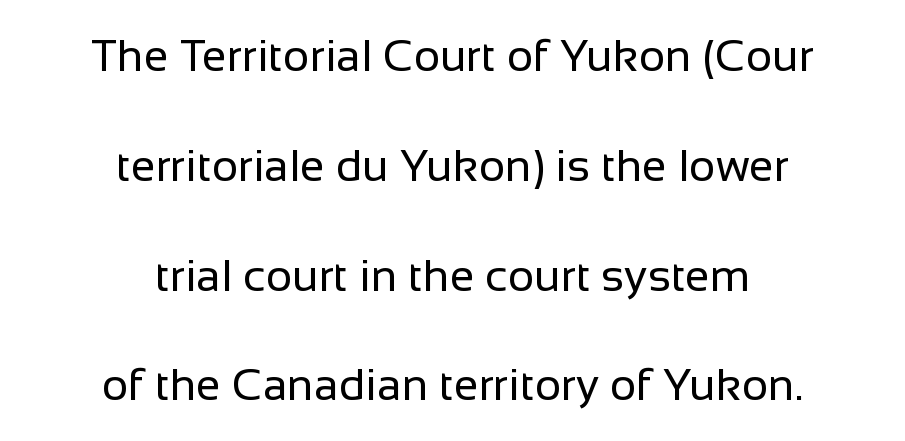
{"serif": "no", "italic": "no", "bold": "no", "weight": "regular", "width": "normal", "stroke_contrast": "low", "x_height": "medium", "monospaced": "no", "underline": "no", "align": "center", "line_spacing": "loose", "line_spacing_ratio": 2.44, "letter_spacing": "normal", "letter_spacing_em": 0.0, "glyph_px": 45}
